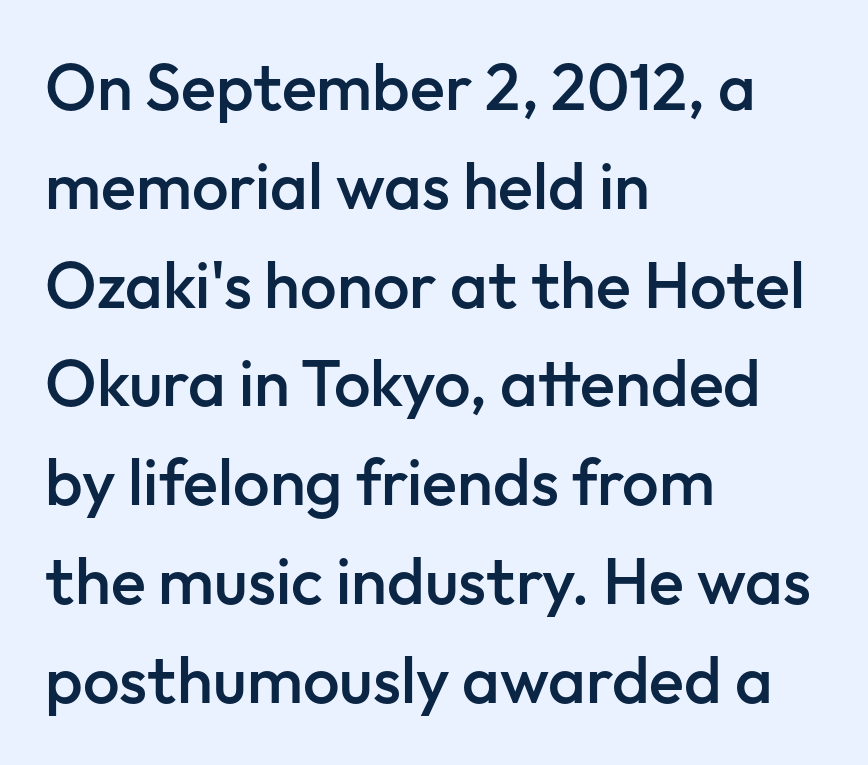
{"serif": "no", "italic": "no", "bold": "semi", "weight": "semibold", "width": "normal", "stroke_contrast": "low", "x_height": "medium", "monospaced": "no", "underline": "no", "align": "left", "line_spacing": "normal", "line_spacing_ratio": 1.52, "letter_spacing": "normal", "letter_spacing_em": 0.0, "glyph_px": 65}
